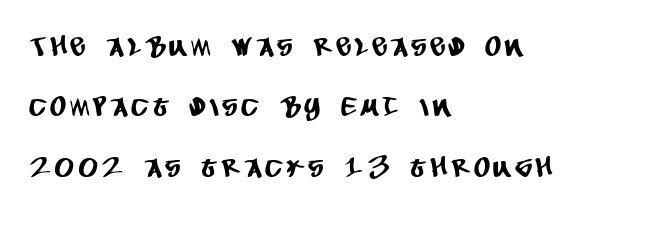
The image shows 27 px text type; set left-aligned, loose line spacing (2.24x), not underlined.
